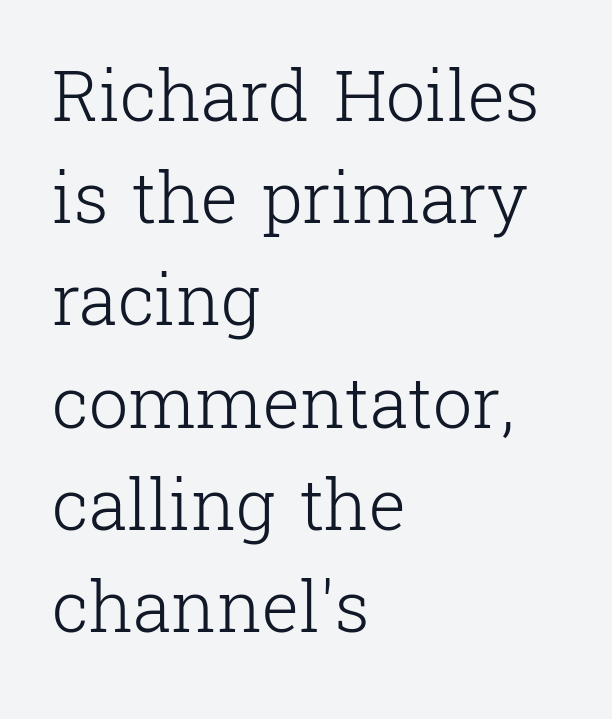
{"serif": "yes", "italic": "no", "bold": "no", "weight": "light", "width": "normal", "stroke_contrast": "low", "x_height": "medium", "monospaced": "no", "underline": "no", "align": "left", "line_spacing": "normal", "line_spacing_ratio": 1.46, "letter_spacing": "normal", "letter_spacing_em": 0.0, "glyph_px": 70}
